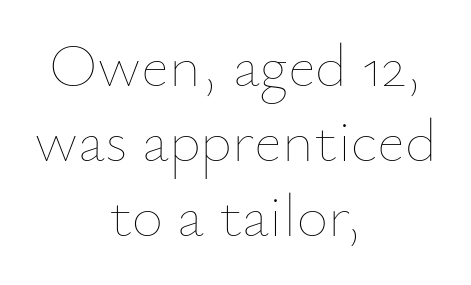
You could call the tracking neutral — neither tight nor loose. Has an underline been added? It has not. Vertical stems look standard width or narrower in stroke. Notice how the stems are strictly vertical — no italics here. Typeset on center — no edge is straight. Character widths vary here, with narrow letters taking less room than wide ones.
